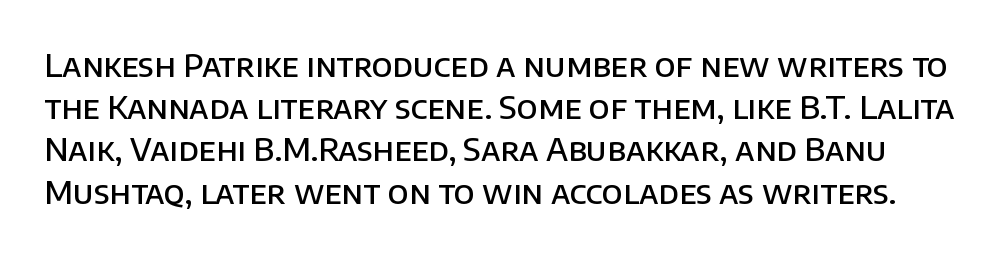
Q: Is the text bold? A: Semi-bold.
Q: Is the text italic (slanted)? A: No, it is upright.
Q: Is the typeface a serif or a sans-serif typeface? A: Sans-serif.
Q: Is the text underlined? A: No.
Q: Is the spacing between letters normal or unusually wide? A: Normal.
Q: Is the spacing between lines tight, normal or loose? A: Normal.
Q: Width (condensed, normal, or wide)? A: Normal.
Q: Stroke contrast? A: Low.
Q: x-height? A: Large.
Q: Monospaced? A: No.
